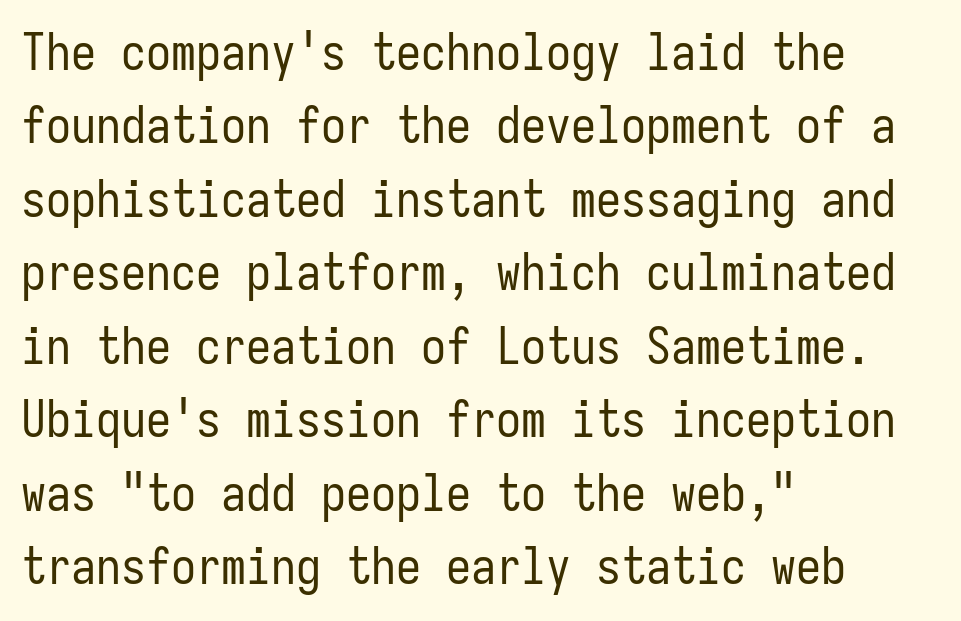
Weight: not bold — regular or lighter. If you drew a line through each stem, it would be perfectly vertical. These lines are rendered in a fixed-pitch font. Does the leading feel generous? No, just average.
